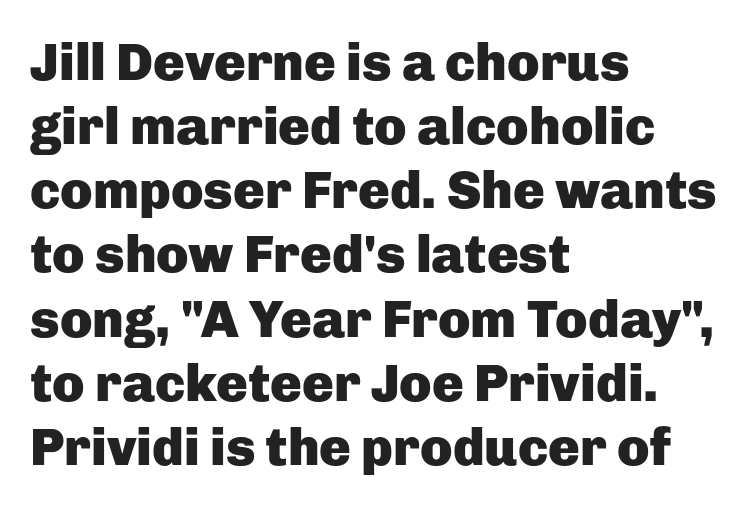
Q: Is the text bold? A: Yes.
Q: Is the text italic (slanted)? A: No, it is upright.
Q: Is the typeface a serif or a sans-serif typeface? A: Sans-serif.
Q: Is the text underlined? A: No.
Q: How is the paragraph aligned? A: Left-aligned.
Q: Is the spacing between letters normal or unusually wide? A: Normal.
Q: Width (condensed, normal, or wide)? A: Normal.
Q: Stroke contrast? A: Low.
Q: x-height? A: Medium.
Q: Monospaced? A: No.
